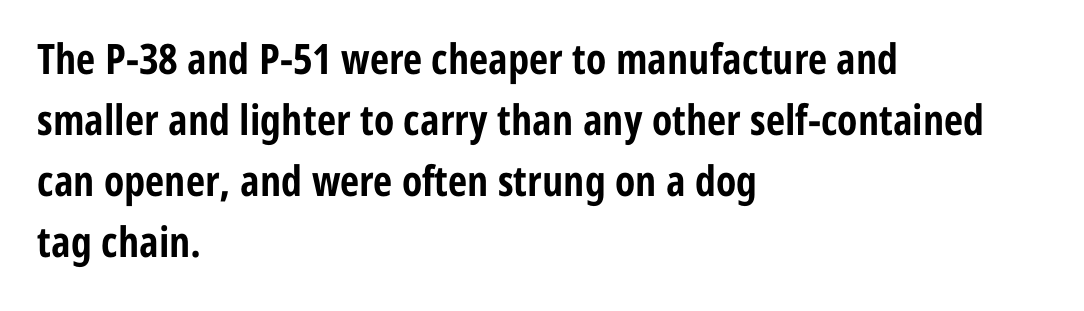
Q: Is the text bold? A: Yes.
Q: Is the text italic (slanted)? A: No, it is upright.
Q: Is the typeface a serif or a sans-serif typeface? A: Sans-serif.
Q: Is the text underlined? A: No.
Q: How is the paragraph aligned? A: Left-aligned.
Q: Is the spacing between letters normal or unusually wide? A: Normal.
Q: Is the spacing between lines tight, normal or loose? A: Normal.
Q: Width (condensed, normal, or wide)? A: Condensed.
Q: Stroke contrast? A: Low.
Q: x-height? A: Medium.
Q: Monospaced? A: No.
